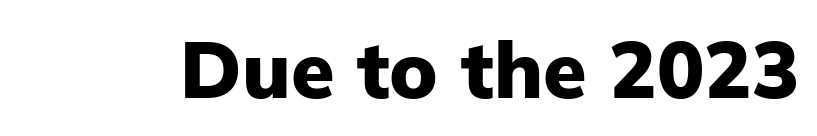
The image shows 79 px heavy sans-serif type, upright; set normal letter spacing, not underlined; low stroke contrast and a medium x-height.
